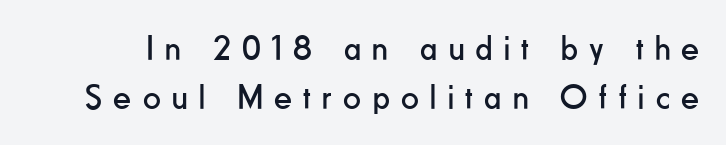
The image shows 35 px regular-weight, condensed sans-serif type, upright; set normal line spacing (1.39x), unusually wide letter spacing (+0.33 em), not underlined; low stroke contrast and a small x-height.
